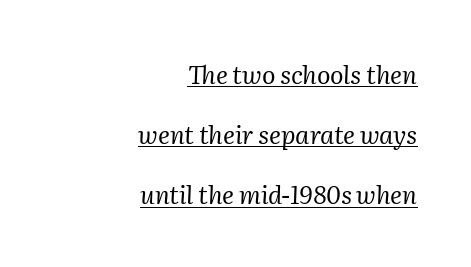
Q: Is the text bold? A: No.
Q: Is the text italic (slanted)? A: Yes, it leans right by about 2 degrees.
Q: Is the text underlined? A: Yes.
Q: How is the paragraph aligned? A: Right-aligned.
Q: Is the spacing between letters normal or unusually wide? A: Normal.
Q: Is the spacing between lines tight, normal or loose? A: Loose.
